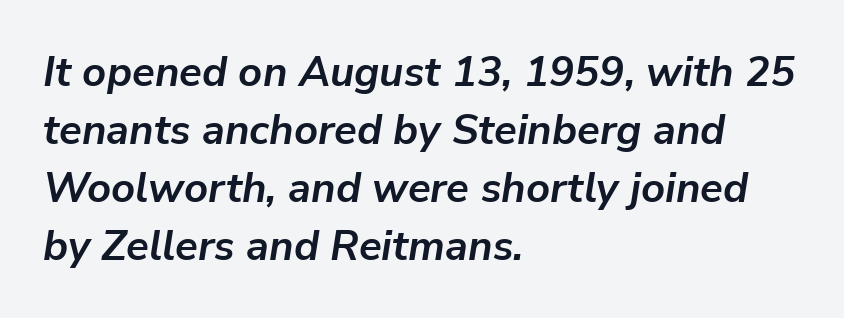
The image shows 42 px semibold type, italic (leaning right); set left-aligned, normal line spacing (1.38x), normal letter spacing, not underlined; low stroke contrast and a medium x-height.
